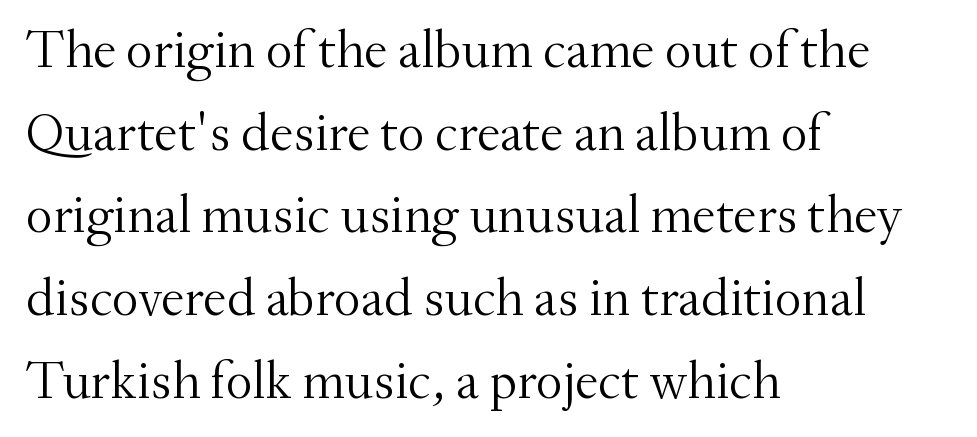
Q: Is the text bold? A: No.
Q: Is the text italic (slanted)? A: No, it is upright.
Q: Is the typeface a serif or a sans-serif typeface? A: Serif.
Q: Is the text underlined? A: No.
Q: How is the paragraph aligned? A: Left-aligned.
Q: Is the spacing between letters normal or unusually wide? A: Normal.
Q: Is the spacing between lines tight, normal or loose? A: Normal.
Q: Width (condensed, normal, or wide)? A: Normal.
Q: Stroke contrast? A: Medium.
Q: x-height? A: Small.
Q: Monospaced? A: No.
